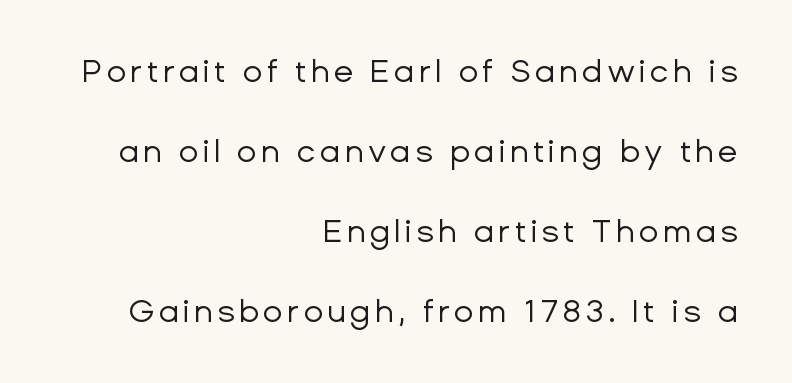
The image shows 32 px regular-weight sans-serif type, upright; set right-aligned, loose line spacing (2.5x), not underlined; low stroke contrast and a medium x-height.
